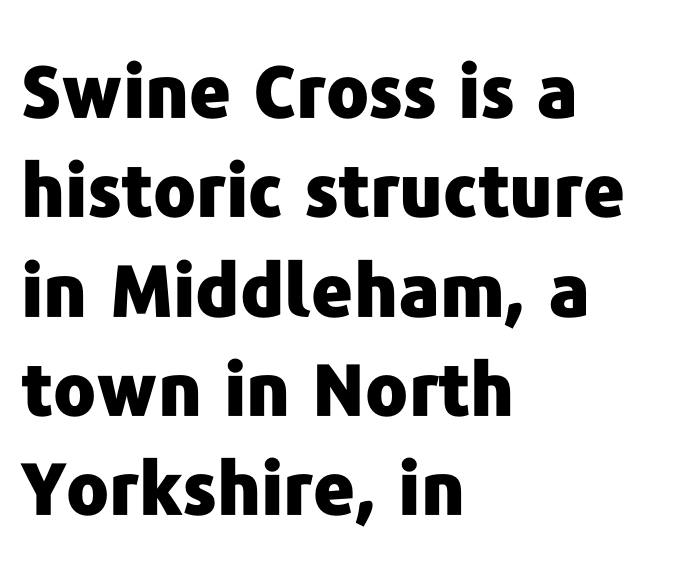
{"serif": "no", "italic": "no", "bold": "yes", "weight": "heavy", "width": "normal", "stroke_contrast": "low", "x_height": "medium", "monospaced": "no", "underline": "no", "align": "left", "line_spacing": "normal", "line_spacing_ratio": 1.38, "letter_spacing": "normal", "letter_spacing_em": 0.0, "glyph_px": 72}
